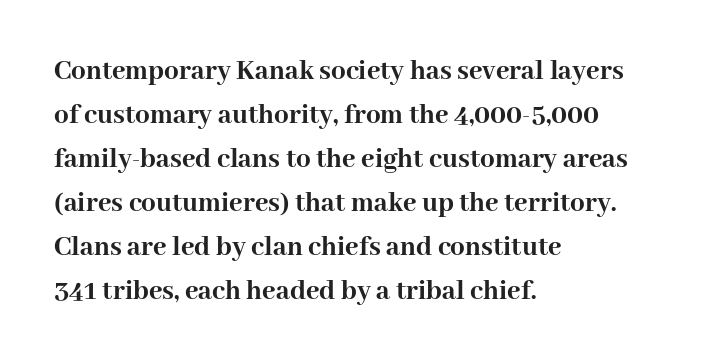
Q: Is the text bold? A: Yes.
Q: Is the text italic (slanted)? A: No, it is upright.
Q: Is the typeface a serif or a sans-serif typeface? A: Serif.
Q: Is the text underlined? A: No.
Q: How is the paragraph aligned? A: Left-aligned.
Q: Is the spacing between letters normal or unusually wide? A: Normal.
Q: Is the spacing between lines tight, normal or loose? A: Normal.
Q: Width (condensed, normal, or wide)? A: Normal.
Q: Stroke contrast? A: High.
Q: x-height? A: Medium.
Q: Monospaced? A: No.
